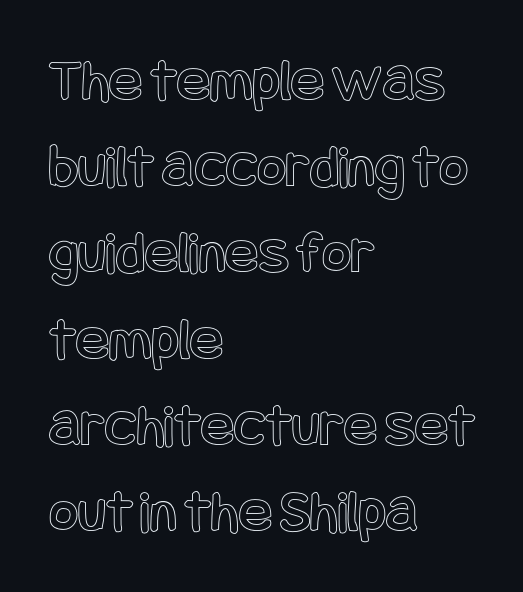
The rendering uses a moderate line-height, typical for paragraphs. The letterforms sit shoulder to shoulder at normal distance. Lines of text with bare space underneath. The typography opts for an upright posture over an oblique one. This sample is left-justified, so line endings fall wherever the words run out.
